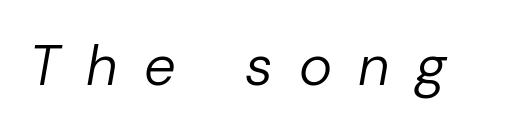
The image shows 56 px regular-weight type, italic (leaning right); set unusually wide letter spacing (+0.47 em), not underlined; low stroke contrast and a medium x-height.
